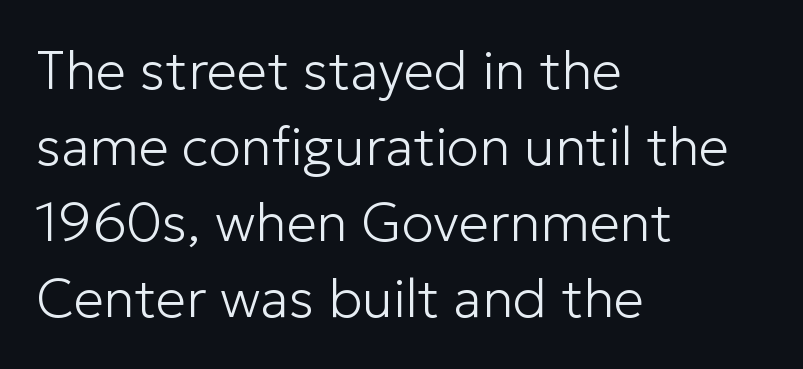
The words here are not underlined. Left-aligned paragraph, ragged on the right. Unbolded letterforms with no extra heft. Between one letter and the next there's only the usual sliver of space.
